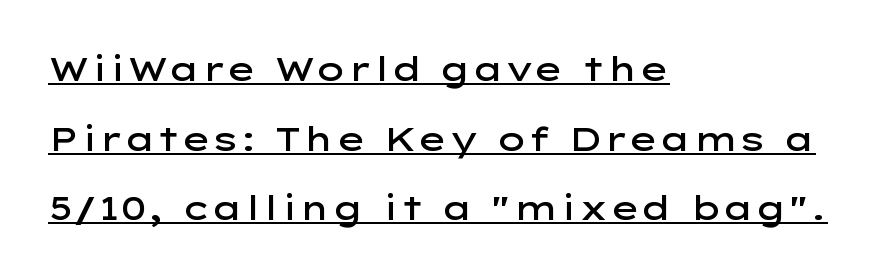
Vertical strokes here are truly vertical. Horizontally, the lines are justified to the leading edge only. Compared with typical paragraphs, the rows here are farther apart. The words here are underlined. Are there feet on the stems? There aren't — it's a sans.
